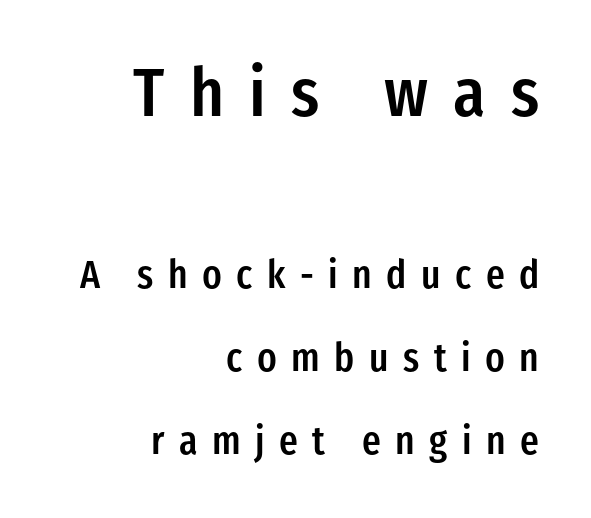
Q: Is the text bold? A: Semi-bold.
Q: Is the text italic (slanted)? A: No, it is upright.
Q: Is the typeface a serif or a sans-serif typeface? A: Sans-serif.
Q: Is the text underlined? A: No.
Q: How is the paragraph aligned? A: Right-aligned.
Q: Is the spacing between letters normal or unusually wide? A: Unusually wide.
Q: Is the spacing between lines tight, normal or loose? A: Loose.
Q: Which block of text is set in a larger size, the first (top) or the second (bottom)? A: The first (top) one.
Q: Width (condensed, normal, or wide)? A: Condensed.
Q: Stroke contrast? A: Low.
Q: x-height? A: Medium.
Q: Monospaced? A: No.
